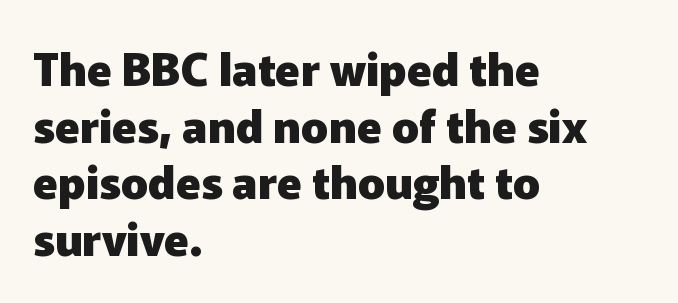
{"serif": "no", "italic": "no", "bold": "yes", "weight": "heavy", "width": "normal", "stroke_contrast": "low", "x_height": "medium", "monospaced": "no", "underline": "no", "align": "left", "line_spacing": "normal", "line_spacing_ratio": 1.26, "letter_spacing": "normal", "letter_spacing_em": 0.0, "glyph_px": 45}
